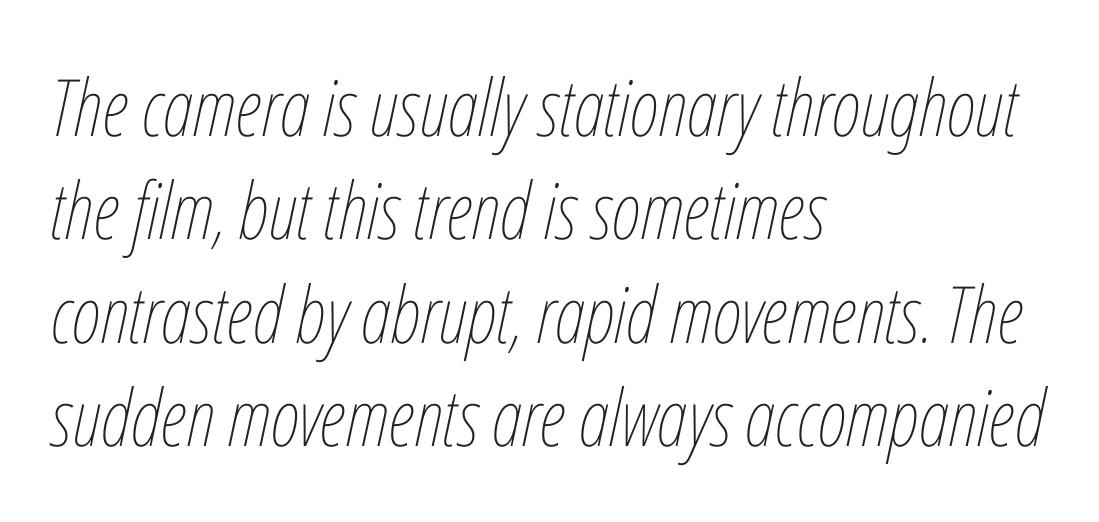
{"italic": "yes", "lean": "right", "slant_degrees": 12, "bold": "no", "weight": "thin", "width": "condensed", "stroke_contrast": "low", "x_height": "medium", "monospaced": "no", "underline": "no", "align": "left", "line_spacing": "normal", "line_spacing_ratio": 1.31, "letter_spacing": "normal", "letter_spacing_em": 0.0, "glyph_px": 79}
